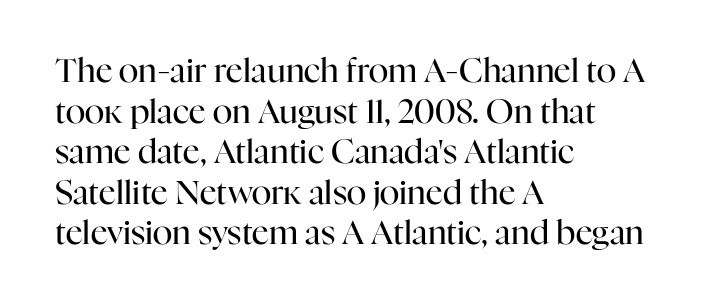
A typesetter would label this face a serif. The characters are drawn with everyday or finer stroke widths. Do the characters align in a grid? No, the font is proportional. The lettering stays uniformly vertical, giving the passage a roman look.
